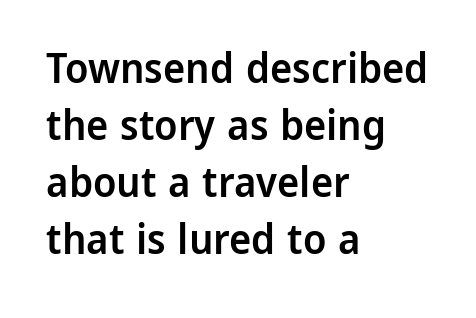
{"serif": "no", "italic": "no", "bold": "semi", "weight": "semibold", "width": "normal", "stroke_contrast": "low", "x_height": "medium", "monospaced": "no", "underline": "no", "align": "left", "line_spacing": "normal", "line_spacing_ratio": 1.36, "letter_spacing": "normal", "letter_spacing_em": 0.0, "glyph_px": 42}
